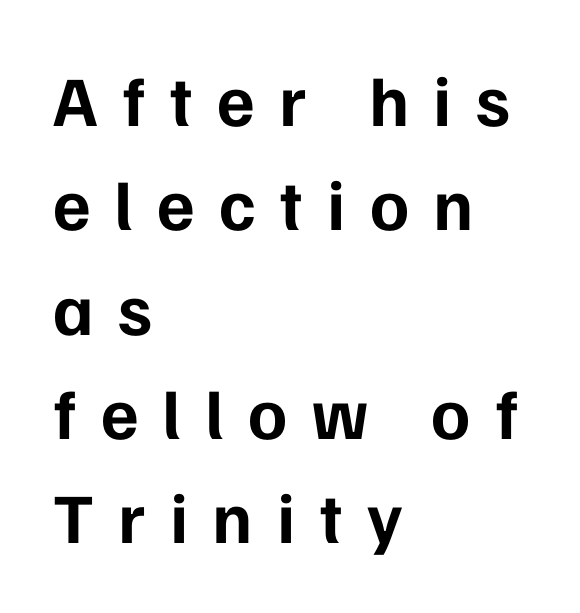
The image shows 71 px bold sans-serif type, upright; set left-aligned, normal line spacing (1.47x), unusually wide letter spacing (+0.34 em), not underlined; low stroke contrast and a medium x-height.
